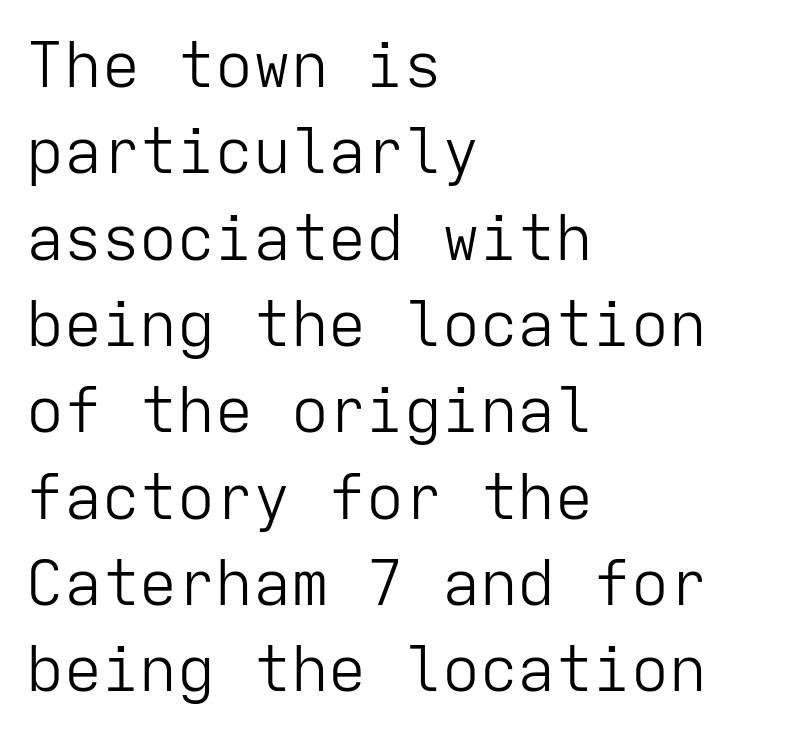
Q: Is the text bold? A: No.
Q: Is the text italic (slanted)? A: No, it is upright.
Q: Is the typeface a serif or a sans-serif typeface? A: Sans-serif.
Q: Is the text underlined? A: No.
Q: How is the paragraph aligned? A: Left-aligned.
Q: Is the spacing between letters normal or unusually wide? A: Normal.
Q: Is the spacing between lines tight, normal or loose? A: Normal.
Q: Width (condensed, normal, or wide)? A: Normal.
Q: Stroke contrast? A: Low.
Q: x-height? A: Medium.
Q: Monospaced? A: Yes.
